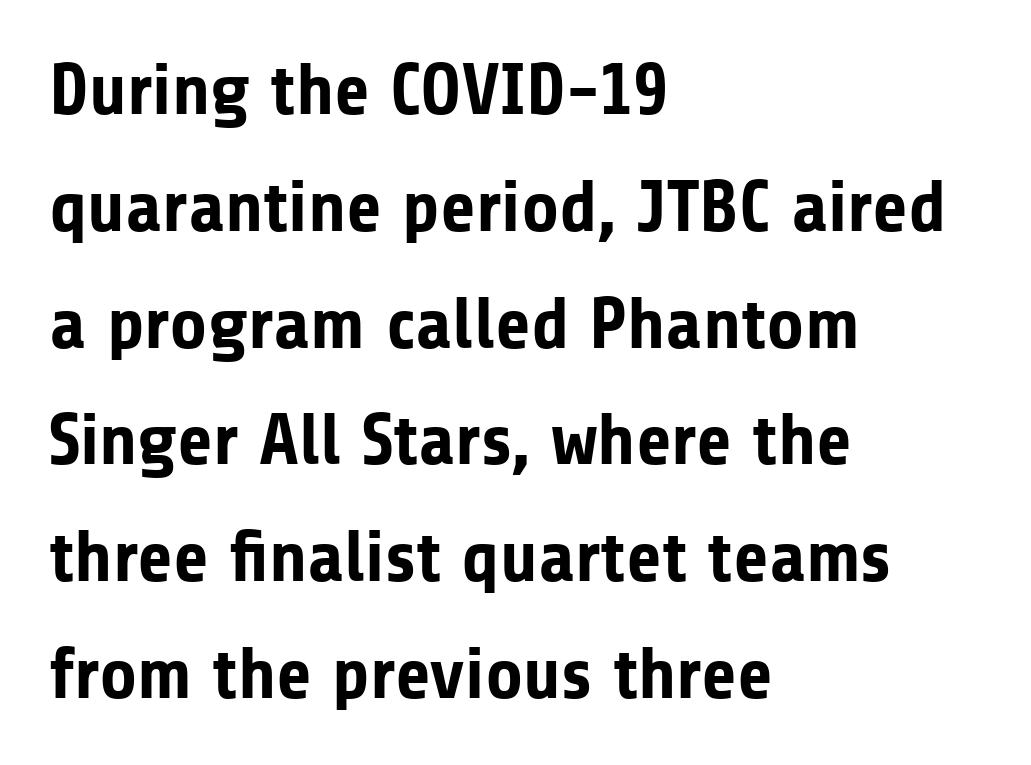
Line spacing here is normal. This rendering leaves character spacing at its baseline value. I'd call this a sans setting — the letters go barefoot. Look at the stroke-to-counter ratio: heavy, a bold. The specimen omits any rule beneath the text block's lines.
